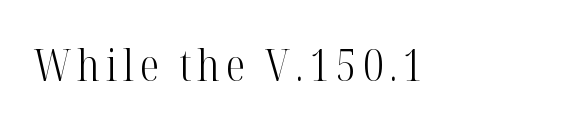
{"serif": "yes", "italic": "no", "bold": "no", "weight": "light", "width": "condensed", "stroke_contrast": "high", "x_height": "medium", "monospaced": "no", "underline": "no", "glyph_px": 44}
